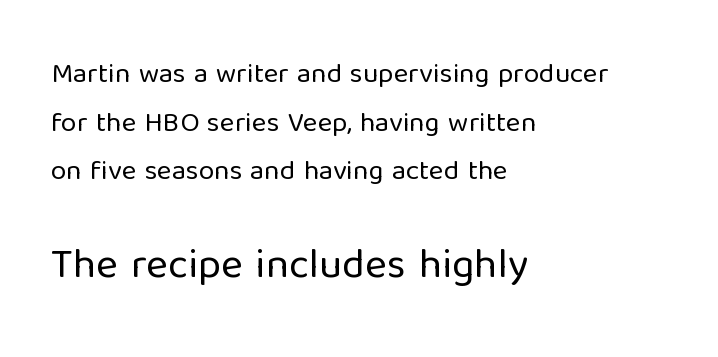
Q: Is the text bold? A: No.
Q: Is the text italic (slanted)? A: No, it is upright.
Q: Is the typeface a serif or a sans-serif typeface? A: Sans-serif.
Q: Is the text underlined? A: No.
Q: How is the paragraph aligned? A: Left-aligned.
Q: Is the spacing between letters normal or unusually wide? A: Normal.
Q: Which block of text is set in a larger size, the first (top) or the second (bottom)? A: The second (bottom) one.
Q: Width (condensed, normal, or wide)? A: Normal.
Q: Stroke contrast? A: Low.
Q: x-height? A: Medium.
Q: Monospaced? A: No.
